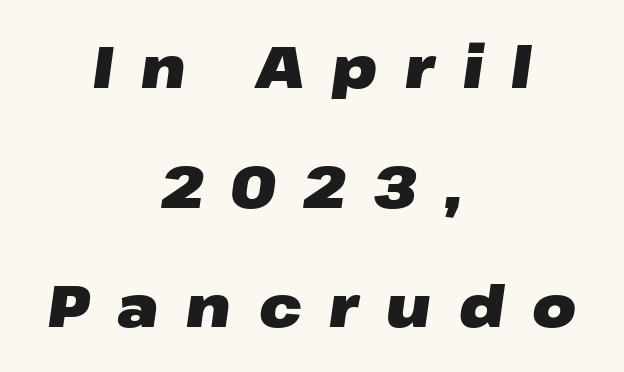
Set as a true bold cut, around the 700 mark. The type is letterspaced generously, with wide tracking. The specimen omits any rule beneath the text block's lines. The rag falls on both sides of this text block equally. Vertical spacing — loose. The letters advance in unequal steps, a hallmark of proportional type.
